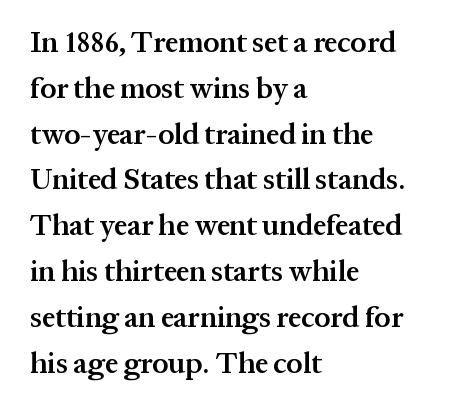
The image shows 29 px semibold serif type, upright; set left-aligned, normal line spacing (1.58x), normal letter spacing, not underlined; medium stroke contrast and a medium x-height.
